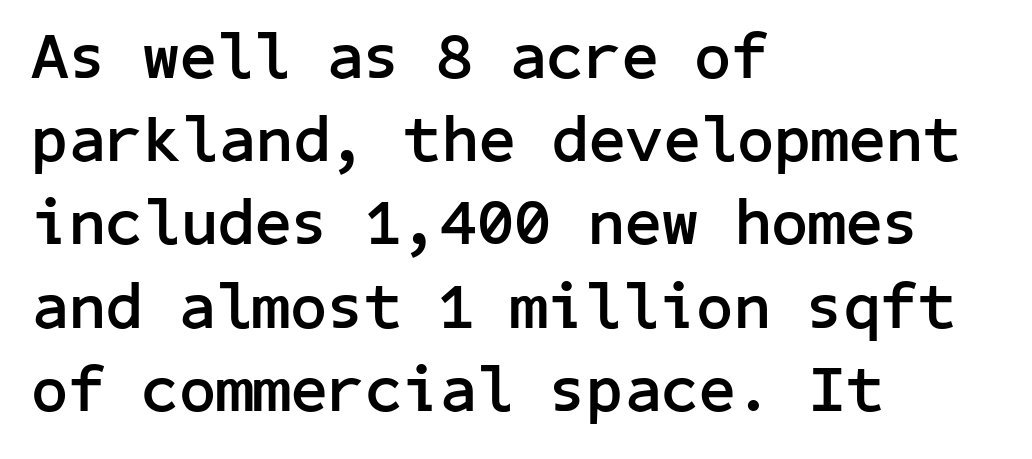
Q: Is the text bold? A: Yes.
Q: Is the text italic (slanted)? A: No, it is upright.
Q: Is the typeface a serif or a sans-serif typeface? A: Sans-serif.
Q: Is the text underlined? A: No.
Q: How is the paragraph aligned? A: Left-aligned.
Q: Is the spacing between letters normal or unusually wide? A: Normal.
Q: Is the spacing between lines tight, normal or loose? A: Normal.
Q: Width (condensed, normal, or wide)? A: Normal.
Q: Stroke contrast? A: Low.
Q: x-height? A: Medium.
